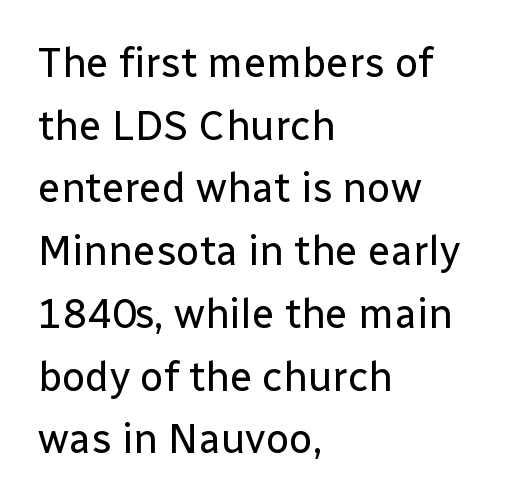
The image shows 41 px regular-weight sans-serif type, upright; set left-aligned, normal line spacing (1.53x), normal letter spacing, not underlined; low stroke contrast and a medium x-height.
